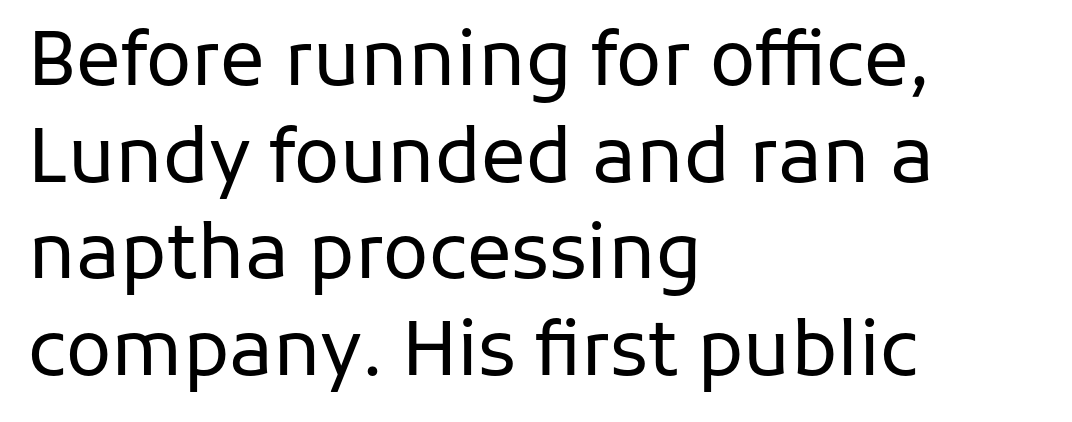
The image shows 75 px regular-weight sans-serif type, upright; set left-aligned, normal line spacing (1.29x), normal letter spacing, not underlined; low stroke contrast and a medium x-height.
